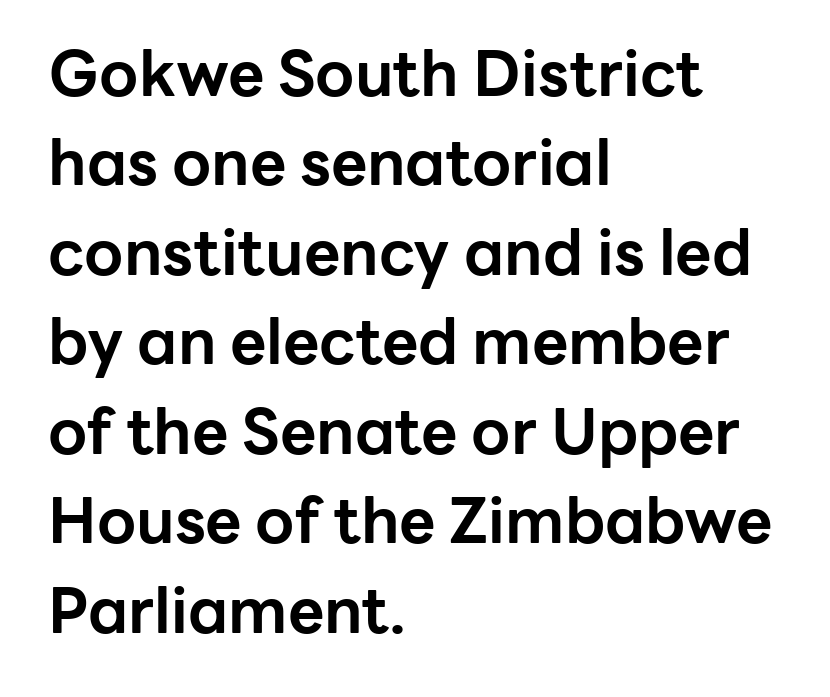
Teacher's note: observe the even left margin — that is flush-left alignment. Is there much room between lines? A standard amount, neither cramped nor airy. This sample has the flowing, uneven cadence of proportional lettering. Only glyphs here, with clear space below each row. You could call the tracking neutral — neither tight nor loose.
